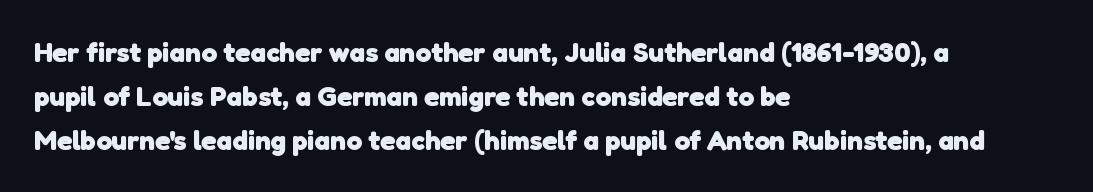
The image shows 28 px heavy sans-serif type; set left-aligned, normal line spacing (1.58x), normal letter spacing, not underlined; low stroke contrast and a medium x-height.
